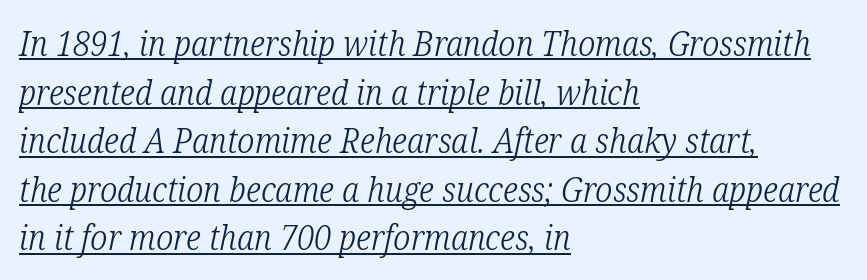
Interline gaps are of average width in this sample. Honestly, the letter spacing is just normal — you wouldn't notice it. The face looks like a standard text weight, possibly lighter. The rendering uses natural spacing where letterforms have individual widths. Check where the strokes stop: tiny serifs finish them off.
